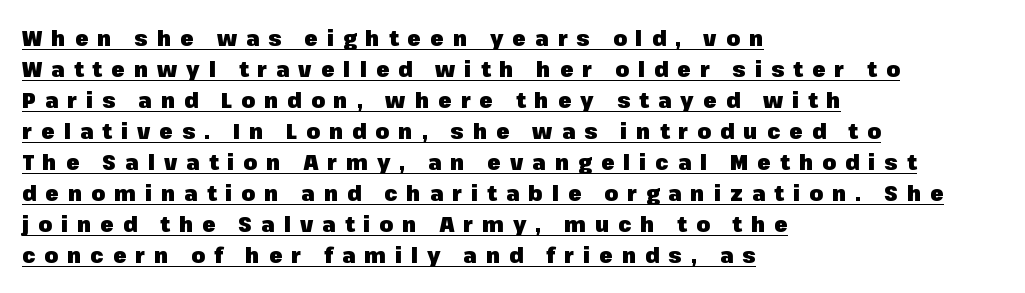
Q: Is the text bold? A: Yes.
Q: Is the text italic (slanted)? A: No, it is upright.
Q: Is the text underlined? A: Yes.
Q: How is the paragraph aligned? A: Left-aligned.
Q: Is the spacing between letters normal or unusually wide? A: Unusually wide.
Q: Is the spacing between lines tight, normal or loose? A: Normal.
